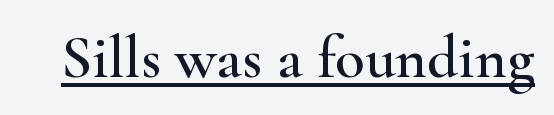
{"serif": "yes", "italic": "no", "width": "wide", "stroke_contrast": "high", "x_height": "small", "monospaced": "no", "underline": "yes", "letter_spacing": "normal", "letter_spacing_em": 0.0, "glyph_px": 61}
